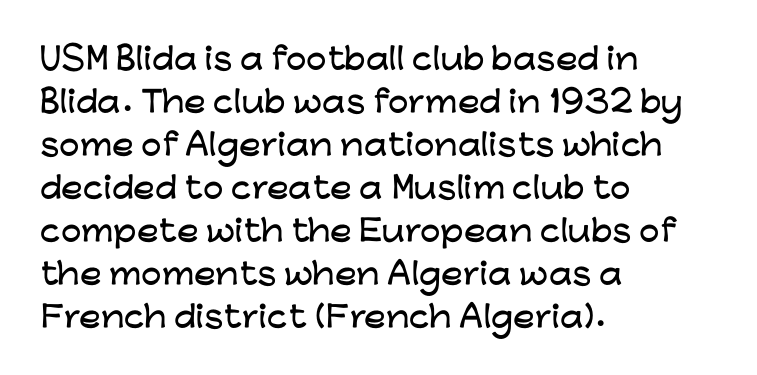
The image shows 29 px wide sans-serif type, upright; set left-aligned, normal line spacing (1.48x), normal letter spacing, not underlined; low stroke contrast and a medium x-height.
